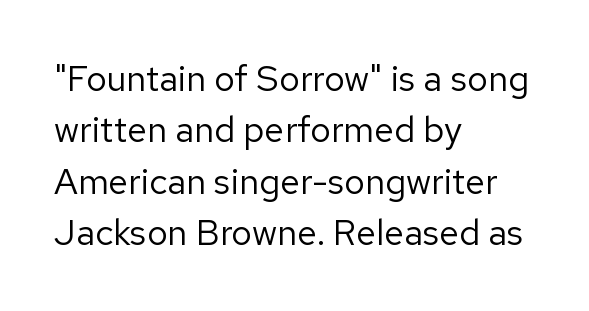
{"serif": "no", "italic": "no", "bold": "no", "weight": "regular", "width": "normal", "stroke_contrast": "low", "x_height": "medium", "monospaced": "no", "underline": "no", "align": "left", "line_spacing": "normal", "line_spacing_ratio": 1.43, "letter_spacing": "normal", "letter_spacing_em": 0.0, "glyph_px": 36}
